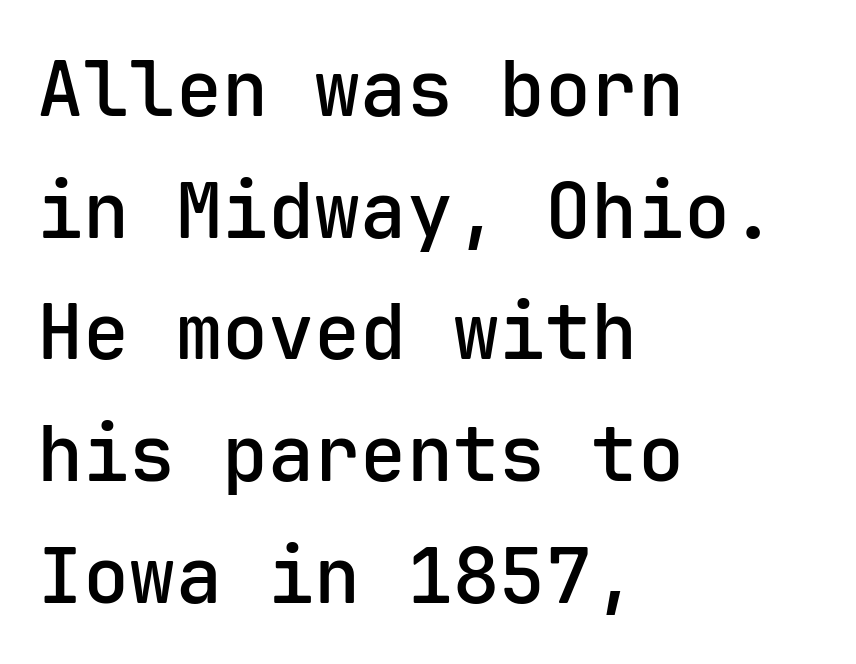
Q: Is the text bold? A: Semi-bold.
Q: Is the text italic (slanted)? A: No, it is upright.
Q: Is the typeface a serif or a sans-serif typeface? A: Sans-serif.
Q: Is the text underlined? A: No.
Q: How is the paragraph aligned? A: Left-aligned.
Q: Is the spacing between letters normal or unusually wide? A: Normal.
Q: Is the spacing between lines tight, normal or loose? A: Normal.
Q: Width (condensed, normal, or wide)? A: Normal.
Q: Stroke contrast? A: Low.
Q: x-height? A: Medium.
Q: Monospaced? A: Yes.
